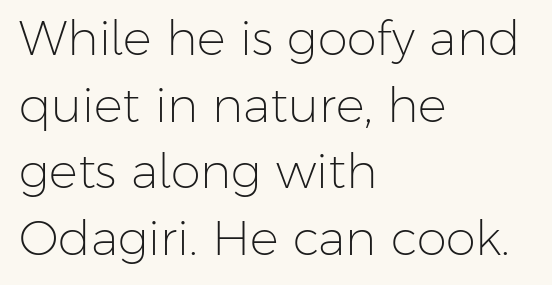
Q: Is the text bold? A: No.
Q: Is the text italic (slanted)? A: No, it is upright.
Q: Is the typeface a serif or a sans-serif typeface? A: Sans-serif.
Q: Is the text underlined? A: No.
Q: How is the paragraph aligned? A: Left-aligned.
Q: Is the spacing between letters normal or unusually wide? A: Normal.
Q: Is the spacing between lines tight, normal or loose? A: Normal.
Q: Width (condensed, normal, or wide)? A: Normal.
Q: Stroke contrast? A: Low.
Q: x-height? A: Medium.
Q: Monospaced? A: No.
